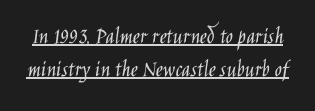
The image shows 24 px text type; set normal line spacing (1.38x), normal letter spacing, underlined.
